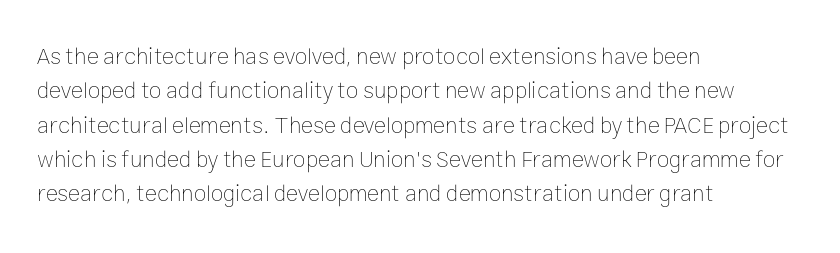
The vertical gap from one line to the next is medium. These lines were composed using upright roman letters. Horizontal alignment here is leftward, the default for most running prose. The gaps between neighbouring characters are ordinary and unremarkable. Weight: regular or lighter.
